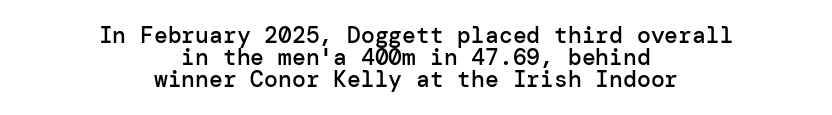
Q: Is the text bold? A: Semi-bold.
Q: Is the text italic (slanted)? A: No, it is upright.
Q: Is the text underlined? A: No.
Q: How is the paragraph aligned? A: Centered.
Q: Is the spacing between letters normal or unusually wide? A: Normal.
Q: Is the spacing between lines tight, normal or loose? A: Tight.
